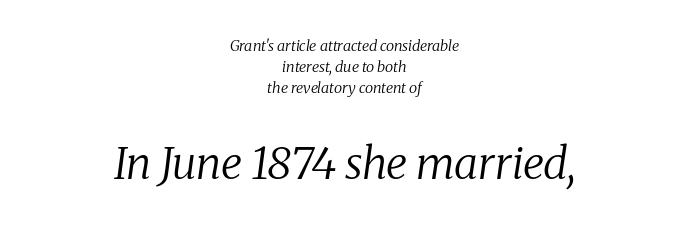
Scale increases going downward across the two blocks. The face looks like a standard text weight, possibly lighter. This sample uses plain, unmodified letter spacing. Classification — serif.
